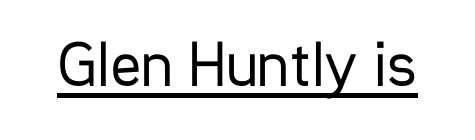
The image shows 65 px regular-weight, condensed sans-serif type, upright; set normal letter spacing, underlined; low stroke contrast and a medium x-height.
